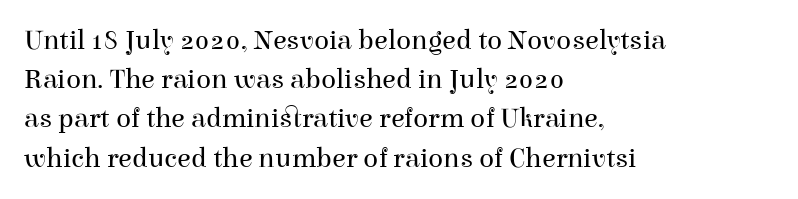
The image shows 28 px regular-weight serif type, upright; set left-aligned, normal line spacing (1.4x), normal letter spacing, not underlined; high stroke contrast and a medium x-height.
